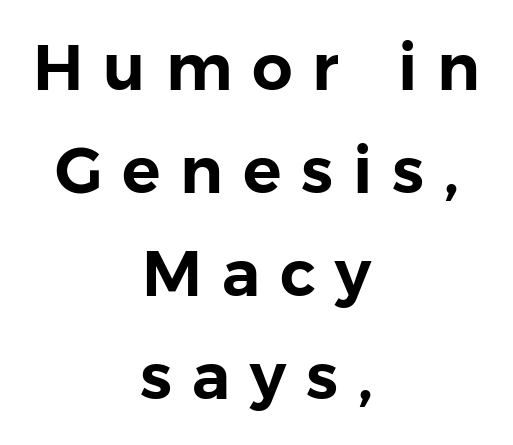
This sample uses a sans-serif face. Horizontal alignment here is central, giving a formal, balanced look. The passage shown is not underscored anywhere. If you measured baseline to baseline, you'd find a middling distance.
